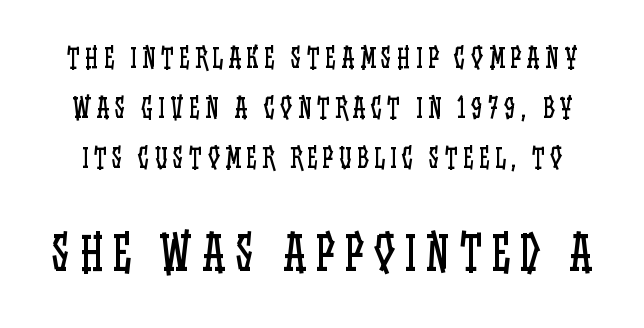
The image shows 46 px regular-weight, condensed type, upright; set loose line spacing (1.92x), unusually wide letter spacing (+0.22 em), not underlined; the second (bottom) block is 1.77x larger; low stroke contrast and a large x-height.
